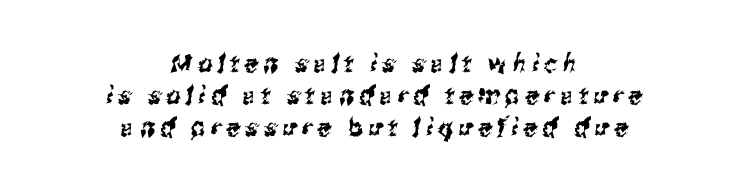
{"underline": "no", "align": "center", "line_spacing": "normal", "line_spacing_ratio": 1.28, "letter_spacing": "wide", "letter_spacing_em": 0.22, "glyph_px": 25}
